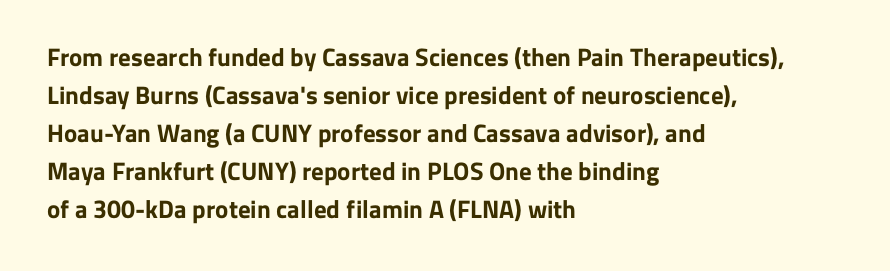
Q: Is the text bold? A: Yes.
Q: Is the text italic (slanted)? A: No, it is upright.
Q: Is the text underlined? A: No.
Q: How is the paragraph aligned? A: Left-aligned.
Q: Is the spacing between letters normal or unusually wide? A: Normal.
Q: Is the spacing between lines tight, normal or loose? A: Normal.
